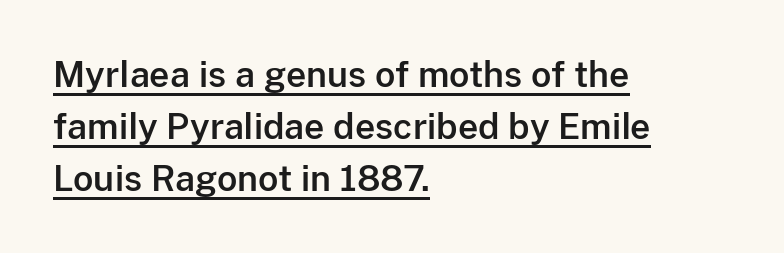
Examine the stroke ends and you'll find no serifs. Quick note: not italic, upright. The rendering keeps characters at their native spacing. A rule runs beneath these lines of type.
